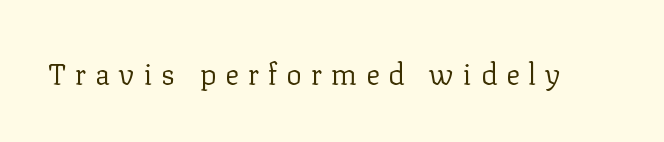
Q: Is the text bold? A: No.
Q: Is the text italic (slanted)? A: No, it is upright.
Q: Is the typeface a serif or a sans-serif typeface? A: Serif.
Q: Is the text underlined? A: No.
Q: Is the spacing between letters normal or unusually wide? A: Unusually wide.
Q: Width (condensed, normal, or wide)? A: Normal.
Q: Stroke contrast? A: Low.
Q: x-height? A: Medium.
Q: Monospaced? A: No.
